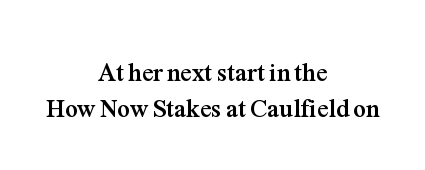
The face used here has the dense, thick strokes of a bold. Posture: vertical. Each row of text sits above clean, open space. A student would call this center alignment; a typographer would say set centered. Words appear dense and cohesive because spacing is normal.
